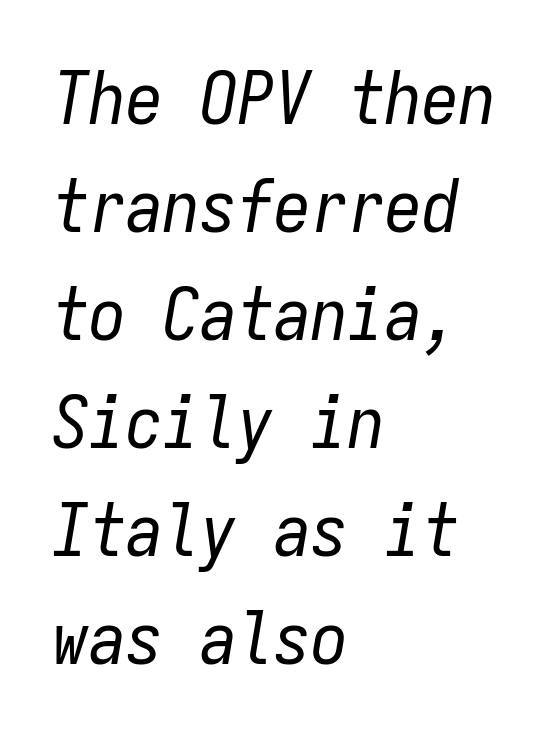
Q: Is the text bold? A: No.
Q: Is the text italic (slanted)? A: Yes, it leans right by about 9 degrees.
Q: Is the text underlined? A: No.
Q: How is the paragraph aligned? A: Left-aligned.
Q: Is the spacing between letters normal or unusually wide? A: Normal.
Q: Is the spacing between lines tight, normal or loose? A: Normal.
Q: Width (condensed, normal, or wide)? A: Condensed.
Q: Stroke contrast? A: Low.
Q: x-height? A: Medium.
Q: Monospaced? A: Yes.
